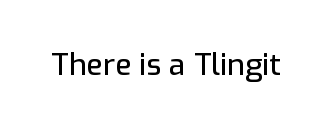
{"serif": "no", "italic": "no", "width": "normal", "stroke_contrast": "low", "x_height": "medium", "monospaced": "no", "underline": "no", "letter_spacing": "normal", "letter_spacing_em": 0.0, "glyph_px": 30}
